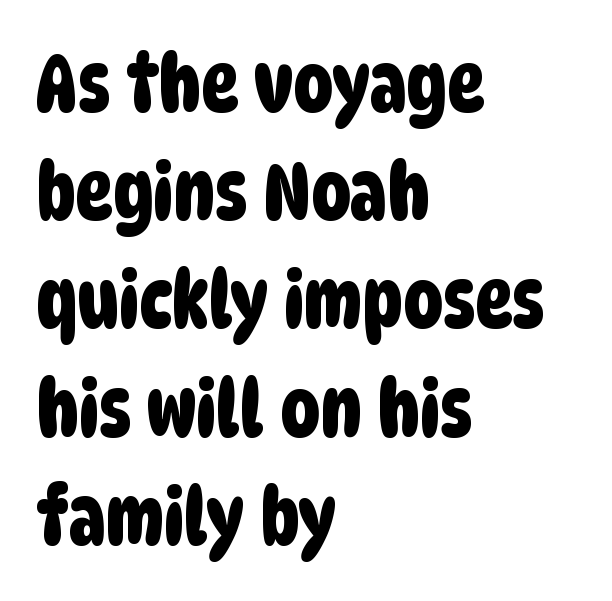
Q: Is the typeface a serif or a sans-serif typeface? A: Sans-serif.
Q: Is the text underlined? A: No.
Q: How is the paragraph aligned? A: Left-aligned.
Q: Is the spacing between letters normal or unusually wide? A: Normal.
Q: Is the spacing between lines tight, normal or loose? A: Normal.
Q: Width (condensed, normal, or wide)? A: Condensed.
Q: Stroke contrast? A: Low.
Q: x-height? A: Large.
Q: Monospaced? A: No.
